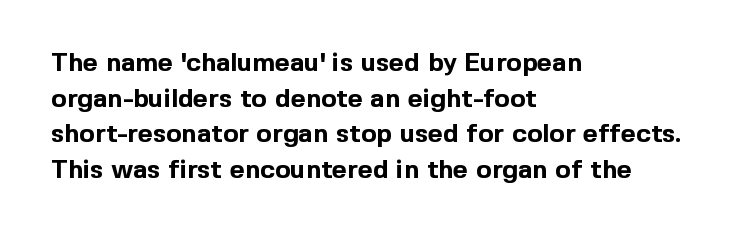
Descenders are the only things crossing below the line. Weight: bold. The tracking reads as untouched default to a designer's eye. A typesetter would mark this as roman, not italic.
